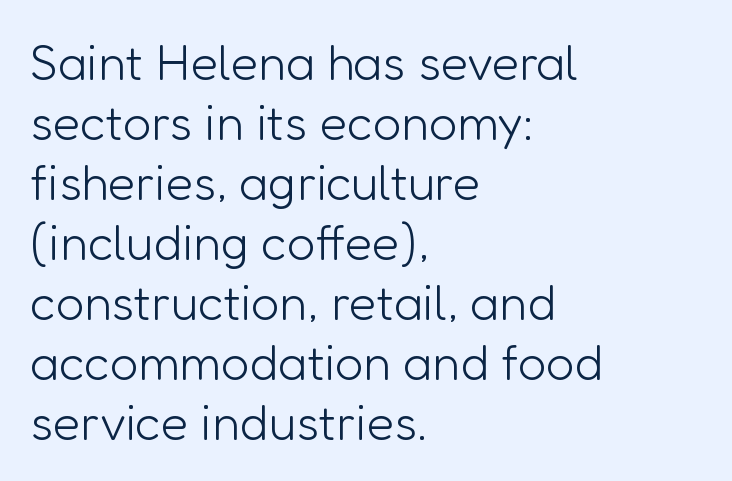
The image shows 50 px light sans-serif type, upright; set left-aligned, line spacing 1.2x, normal letter spacing, not underlined; low stroke contrast and a medium x-height.
